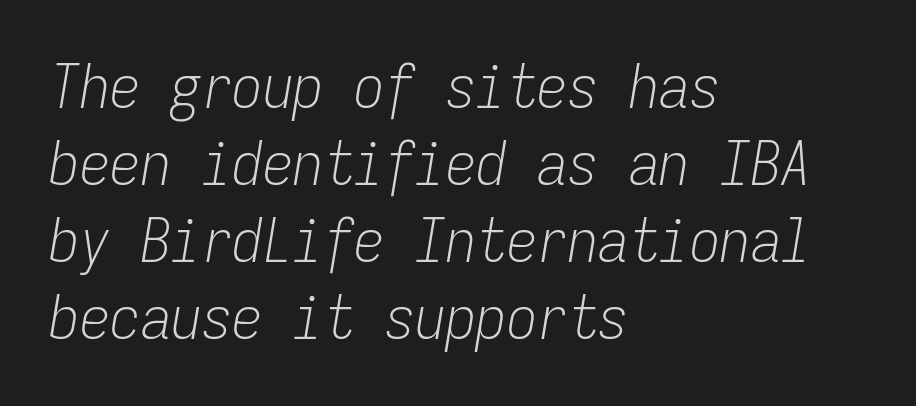
Q: Is the text bold? A: No.
Q: Is the text italic (slanted)? A: Yes, it leans right by about 9 degrees.
Q: Is the text underlined? A: No.
Q: How is the paragraph aligned? A: Left-aligned.
Q: Is the spacing between letters normal or unusually wide? A: Normal.
Q: Is the spacing between lines tight, normal or loose? A: Normal.
Q: Width (condensed, normal, or wide)? A: Condensed.
Q: Stroke contrast? A: Low.
Q: x-height? A: Medium.
Q: Monospaced? A: Yes.
